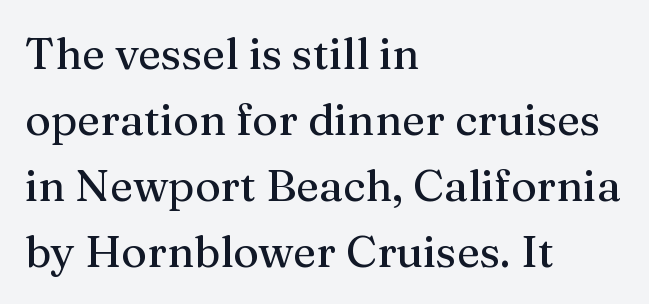
Italic? Not at all — the glyphs are vertical. The text block is weighted toward the left margin, trailing off unevenly rightward. Is this a fixed-width face? No — the glyphs have proportional, varying widths. Normally led — the rows are evenly, conventionally spaced.
